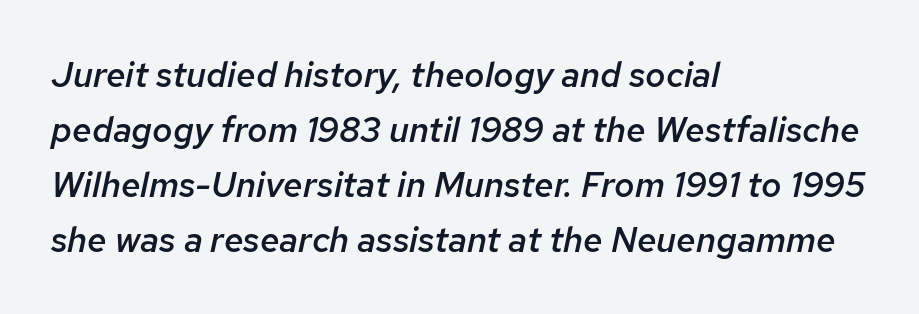
{"italic": "yes", "lean": "right", "slant_degrees": 12, "bold": "semi", "weight": "semibold", "width": "normal", "stroke_contrast": "low", "x_height": "medium", "monospaced": "no", "underline": "no", "align": "left", "line_spacing": "normal", "line_spacing_ratio": 1.57, "letter_spacing": "normal", "letter_spacing_em": 0.0, "glyph_px": 35}
